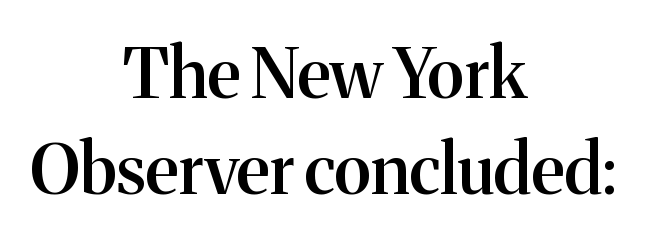
{"serif": "yes", "italic": "no", "bold": "semi", "weight": "semibold", "width": "normal", "stroke_contrast": "medium", "x_height": "medium", "monospaced": "no", "underline": "no", "align": "center", "line_spacing": "normal", "line_spacing_ratio": 1.39, "letter_spacing": "normal", "letter_spacing_em": 0.0, "glyph_px": 69}
